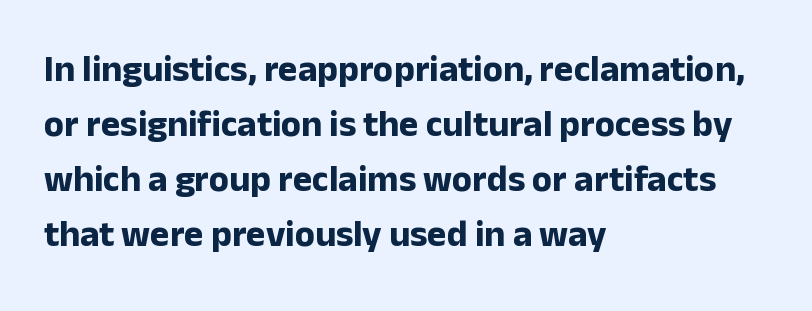
Is this a fixed-width face? No — the glyphs have proportional, varying widths. Plenty of ink on the page — the face is bold. The rendering keeps characters at their native spacing. The passage is arranged the way most books set body copy — flush left. The specimen omits any rule beneath the text block's lines. Notice how the stems are strictly vertical — no italics here.
